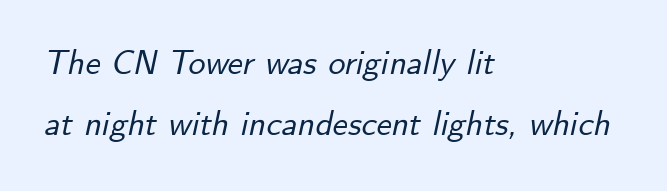
The gap between lines stays unmarked. Is the type slanted? Yes — the strokes lean at a clear angle. Looks like regular typesetting: each glyph gets only the width it needs. The passage is arranged the way most books set body copy — flush left. The line texture is even and compact thanks to regular tracking.
